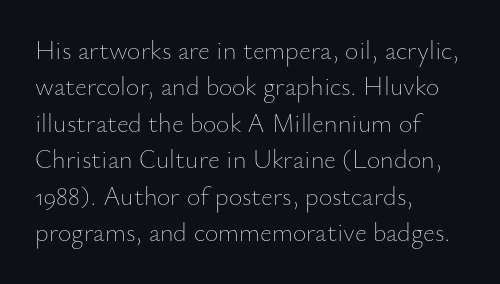
The image shows 26 px text type, upright; set left-aligned, normal line spacing (1.4x), normal letter spacing, not underlined.
